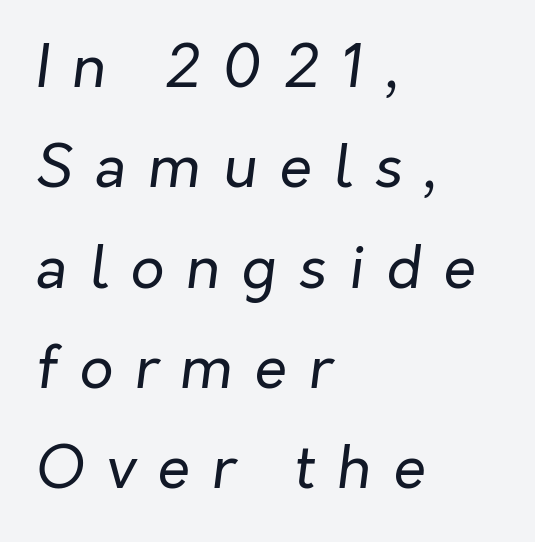
Descenders hang freely into open space. This sample is left-justified, so line endings fall wherever the words run out. The typeface has the unassuming heft of standard copy or less. How would I describe the line gaps? Plain and ordinary. Observe the lean: these are italic letterforms.
